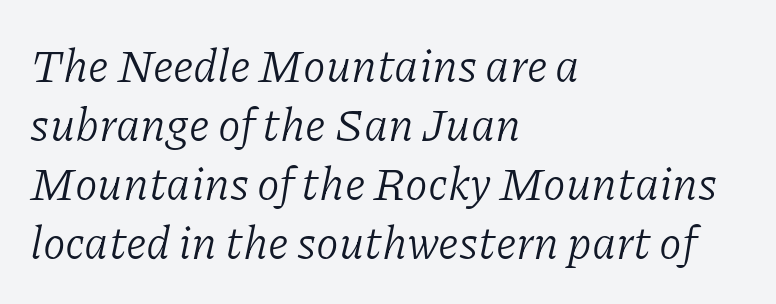
{"serif": "yes", "italic": "yes", "lean": "right", "slant_degrees": 11, "bold": "no", "weight": "light", "width": "normal", "stroke_contrast": "low", "x_height": "medium", "monospaced": "no", "underline": "no", "align": "left", "line_spacing": "normal", "line_spacing_ratio": 1.28, "letter_spacing": "normal", "letter_spacing_em": 0.0, "glyph_px": 46}
